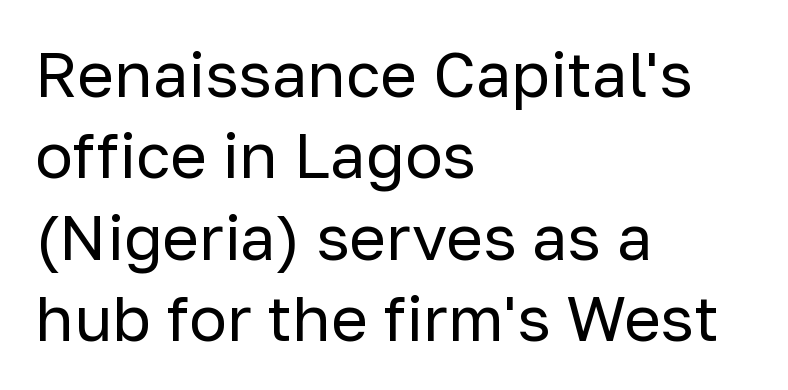
The image shows 63 px regular-weight sans-serif type, upright; set left-aligned, normal line spacing (1.29x), normal letter spacing, not underlined; low stroke contrast and a medium x-height.
